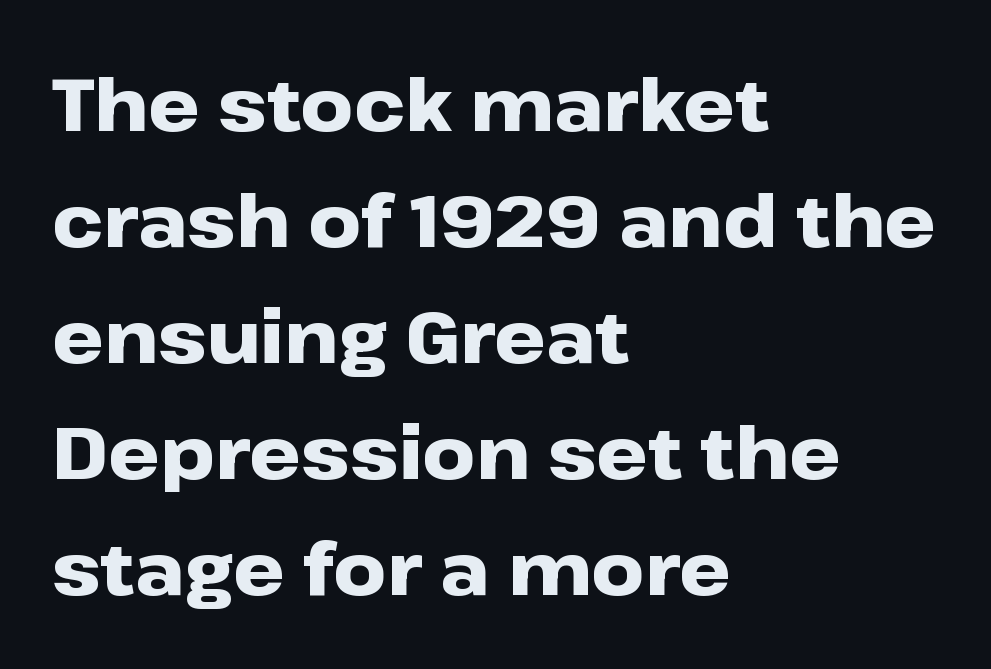
Q: Is the text bold? A: Yes.
Q: Is the text italic (slanted)? A: No, it is upright.
Q: Is the typeface a serif or a sans-serif typeface? A: Sans-serif.
Q: Is the text underlined? A: No.
Q: How is the paragraph aligned? A: Left-aligned.
Q: Is the spacing between letters normal or unusually wide? A: Normal.
Q: Is the spacing between lines tight, normal or loose? A: Normal.
Q: Width (condensed, normal, or wide)? A: Wide.
Q: Stroke contrast? A: Low.
Q: x-height? A: Medium.
Q: Monospaced? A: No.
